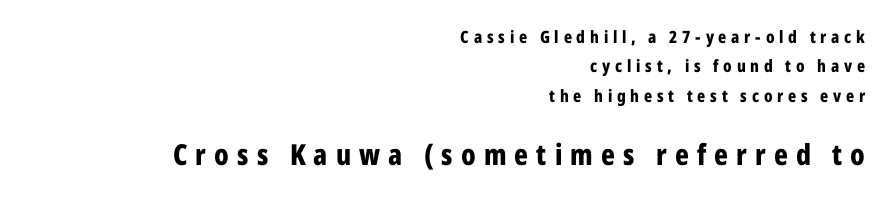
{"serif": "no", "italic": "no", "bold": "yes", "weight": "bold", "width": "condensed", "stroke_contrast": "low", "x_height": "medium", "monospaced": "no", "underline": "no", "align": "right", "line_spacing_ratio": 1.73, "letter_spacing": "wide", "letter_spacing_em": 0.28, "larger_block": "second", "size_ratio": 1.71, "glyph_px": 29}
